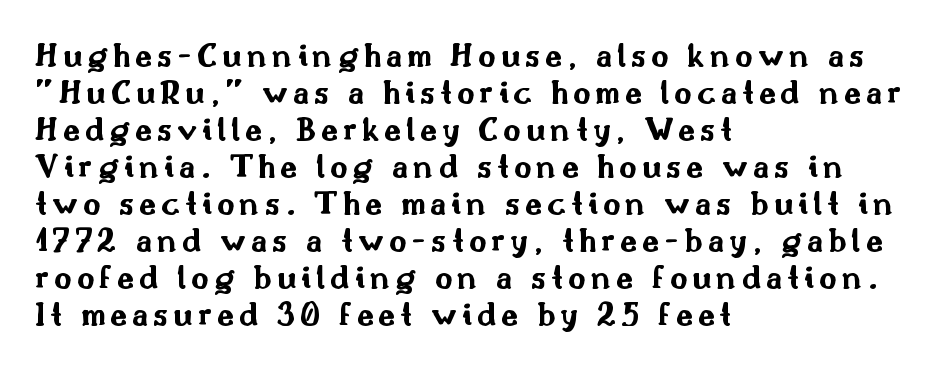
{"serif": "no", "italic": "no", "bold": "yes", "weight": "bold", "width": "wide", "stroke_contrast": "medium", "x_height": "small", "monospaced": "no", "underline": "no", "align": "left", "line_spacing": "tight", "line_spacing_ratio": 1.09, "glyph_px": 34}
